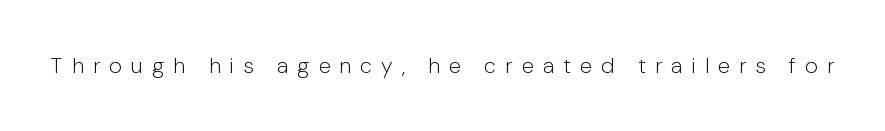
The image shows 22 px text type, upright; set unusually wide letter spacing (+0.41 em), not underlined.
